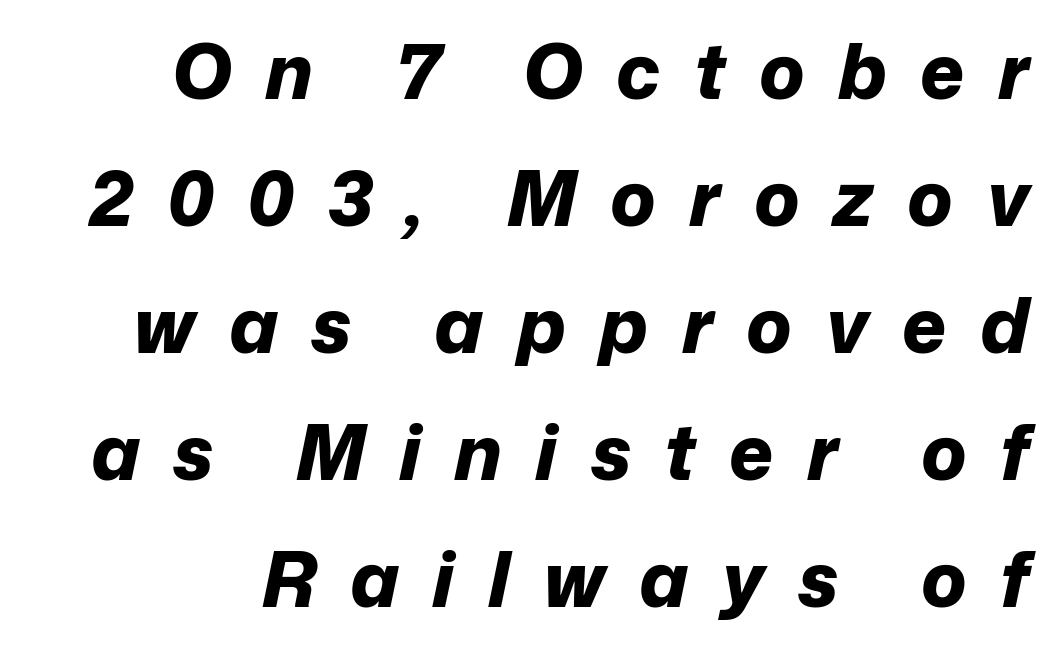
The image shows 76 px bold type, italic (leaning right); set right-aligned, normal line spacing (1.67x), unusually wide letter spacing (+0.44 em), not underlined; low stroke contrast and a medium x-height.
